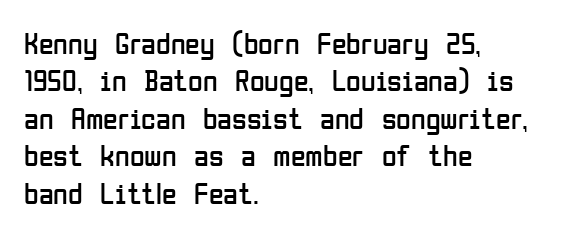
Regarding leading, the lines here are spaced in the standard way. Casual observation: everything's shoved over to the left. Do the letters lean? They stand straight. Stems and bowls with no extra thickness — not bold.
